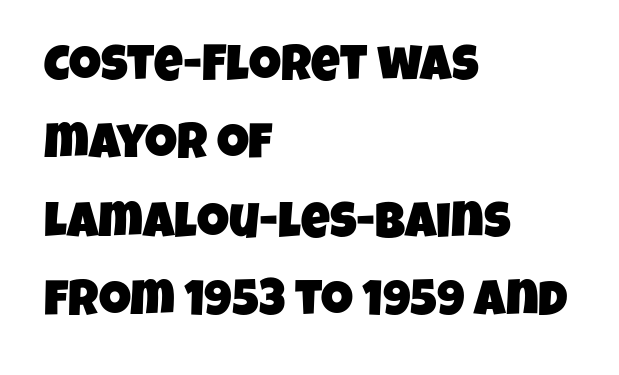
Q: Is the typeface a serif or a sans-serif typeface? A: Sans-serif.
Q: Is the text underlined? A: No.
Q: How is the paragraph aligned? A: Left-aligned.
Q: Is the spacing between letters normal or unusually wide? A: Normal.
Q: Is the spacing between lines tight, normal or loose? A: Normal.
Q: Width (condensed, normal, or wide)? A: Condensed.
Q: Stroke contrast? A: Low.
Q: x-height? A: Large.
Q: Monospaced? A: No.
